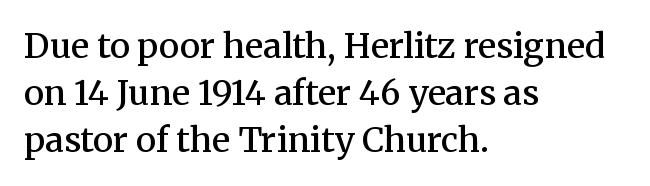
{"serif": "yes", "italic": "no", "bold": "semi", "weight": "semibold", "width": "normal", "stroke_contrast": "medium", "x_height": "medium", "monospaced": "no", "underline": "no", "align": "left", "line_spacing": "normal", "line_spacing_ratio": 1.38, "letter_spacing": "normal", "letter_spacing_em": 0.0, "glyph_px": 34}
